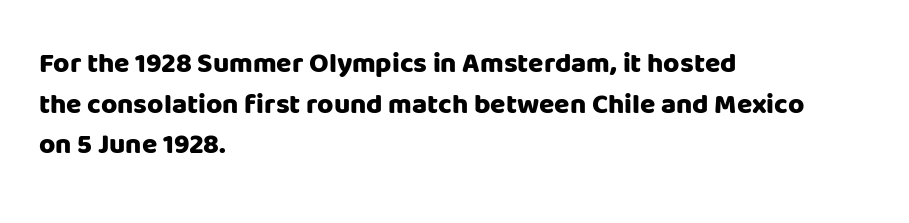
{"serif": "no", "italic": "no", "bold": "yes", "weight": "heavy", "width": "normal", "stroke_contrast": "low", "x_height": "large", "monospaced": "no", "underline": "no", "align": "left", "line_spacing": "normal", "line_spacing_ratio": 1.45, "letter_spacing": "normal", "letter_spacing_em": 0.0, "glyph_px": 28}
